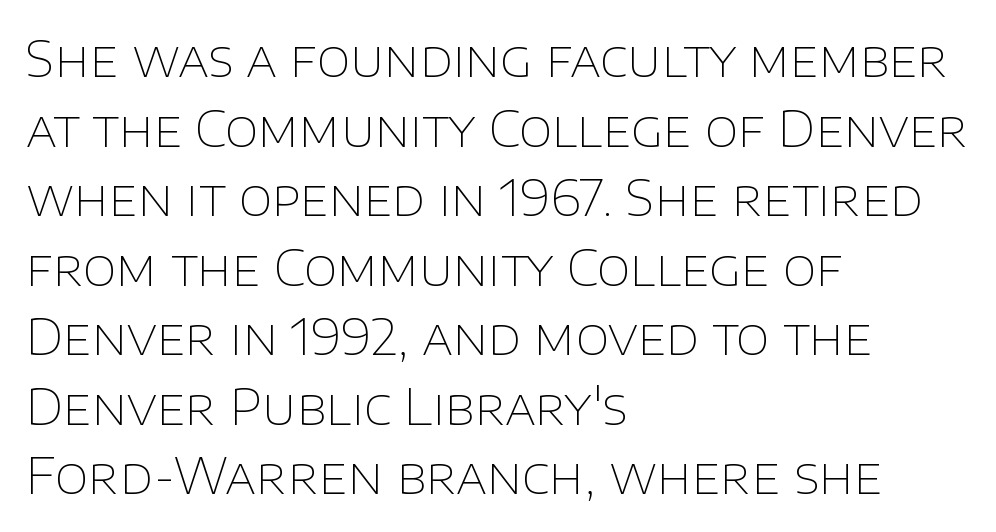
The image shows 49 px thin sans-serif type, upright; set left-aligned, normal line spacing (1.42x), normal letter spacing, not underlined; low stroke contrast and a large x-height.
